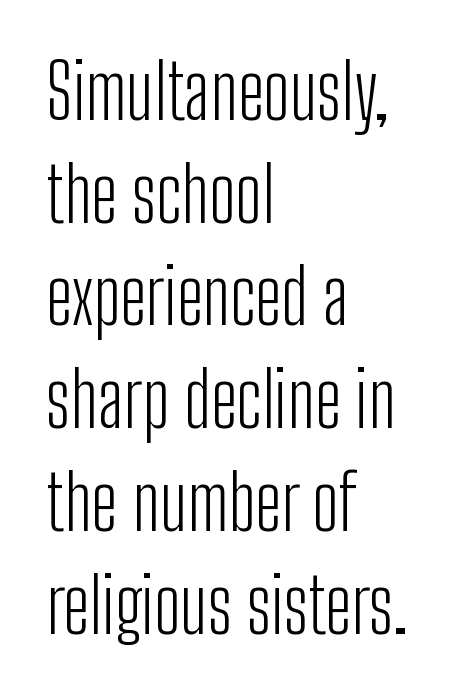
Note the varied advance widths — an 'i' is clearly narrower than an 'm'. The letters stand upright; this is a roman face. Heft: none added — not bold. The lines in this sample share a left origin and differ only in where they stop. The space beneath each line is pristine and unruled. Words appear dense and cohesive because spacing is normal.
